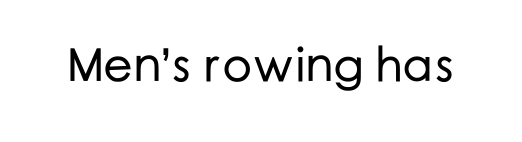
{"serif": "no", "italic": "no", "width": "normal", "stroke_contrast": "low", "x_height": "medium", "monospaced": "no", "underline": "no", "letter_spacing": "normal", "letter_spacing_em": 0.0, "glyph_px": 47}
